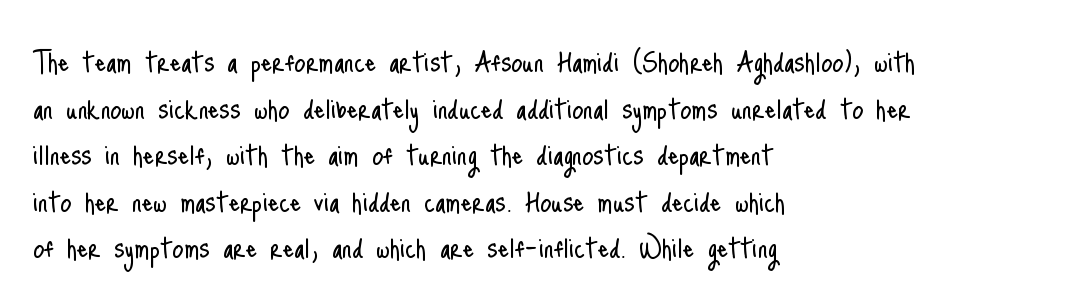
{"serif": "no", "italic": "no", "bold": "no", "weight": "light", "width": "condensed", "stroke_contrast": "low", "x_height": "small", "monospaced": "no", "underline": "no", "align": "left", "line_spacing": "normal", "line_spacing_ratio": 1.33, "letter_spacing": "normal", "letter_spacing_em": 0.0, "glyph_px": 35}
